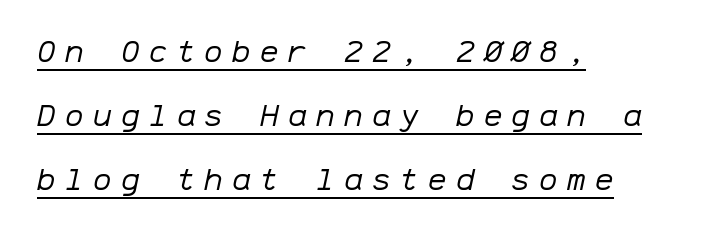
The image shows 31 px regular-weight type, italic (leaning right), monospaced; set left-aligned, loose line spacing (2.06x), unusually wide letter spacing (+0.3 em), underlined; low stroke contrast and a medium x-height.
